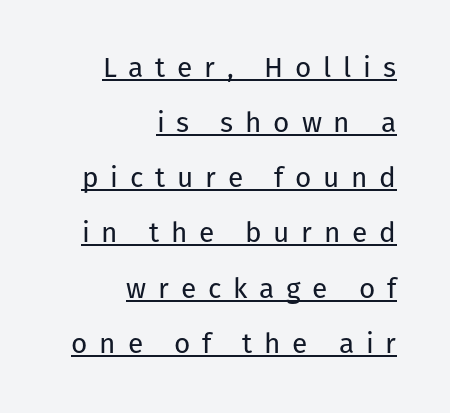
Quick note: interline space is abundant. The horizontal fit of the characters is loose and conspicuously gappy. The letters advance in unequal steps, a hallmark of proportional type. Which margin do the lines hug? The right one — the left edge is uneven. Grotesque or geometric, the face here clearly has no serifs. No chunkiness to these letters — they're not bold.
